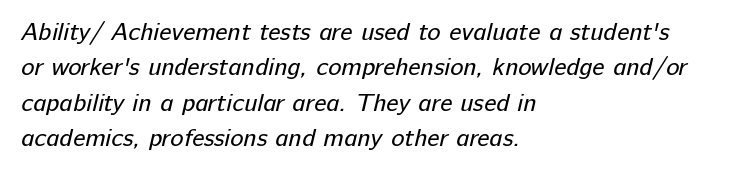
{"bold": "no", "underline": "no", "align": "left", "line_spacing": "normal", "line_spacing_ratio": 1.42, "letter_spacing": "normal", "letter_spacing_em": 0.0, "glyph_px": 25}
